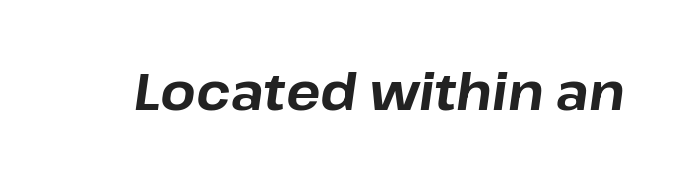
The image shows 51 px bold type, italic (leaning right); set normal letter spacing, not underlined; low stroke contrast and a medium x-height.
